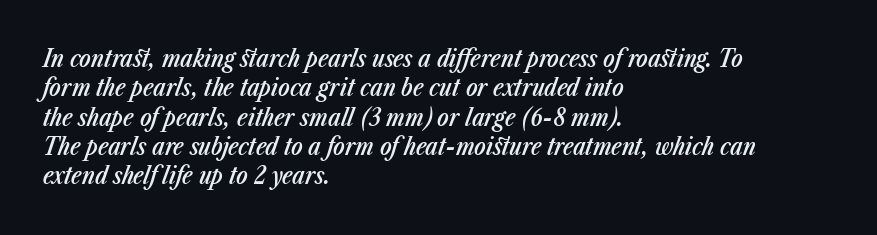
The image shows 24 px text type, italic (leaning right); set left-aligned, line spacing 1.22x, normal letter spacing, not underlined.
